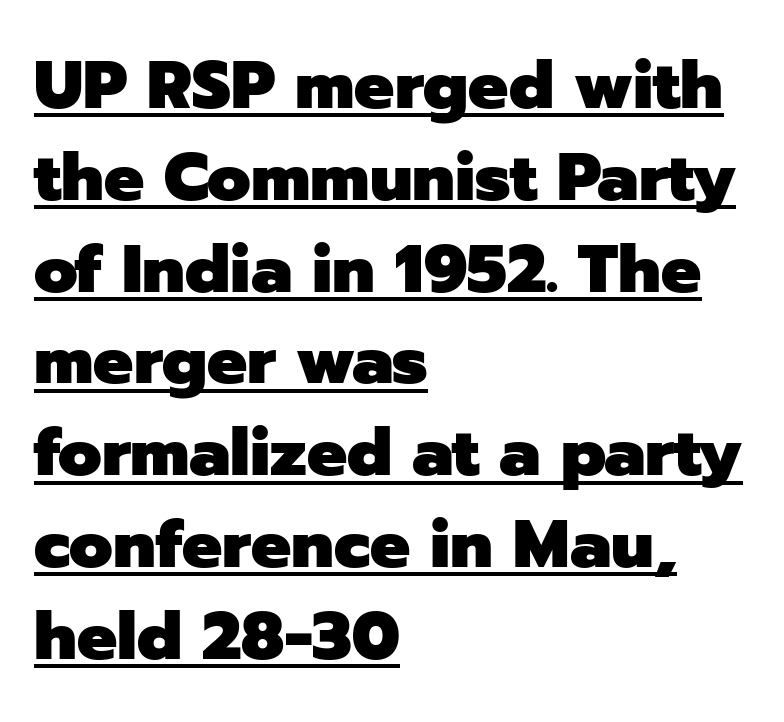
The image shows 67 px heavy sans-serif type, upright; set left-aligned, normal line spacing (1.37x), normal letter spacing, underlined; low stroke contrast and a medium x-height.
